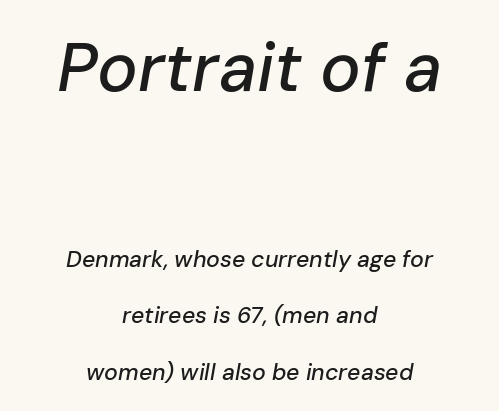
Q: Is the text italic (slanted)? A: Yes, it leans right by about 10 degrees.
Q: Is the text underlined? A: No.
Q: How is the paragraph aligned? A: Centered.
Q: Is the spacing between letters normal or unusually wide? A: Normal.
Q: Is the spacing between lines tight, normal or loose? A: Loose.
Q: Which block of text is set in a larger size, the first (top) or the second (bottom)? A: The first (top) one.
Q: Width (condensed, normal, or wide)? A: Normal.
Q: Stroke contrast? A: Low.
Q: x-height? A: Medium.
Q: Monospaced? A: No.
